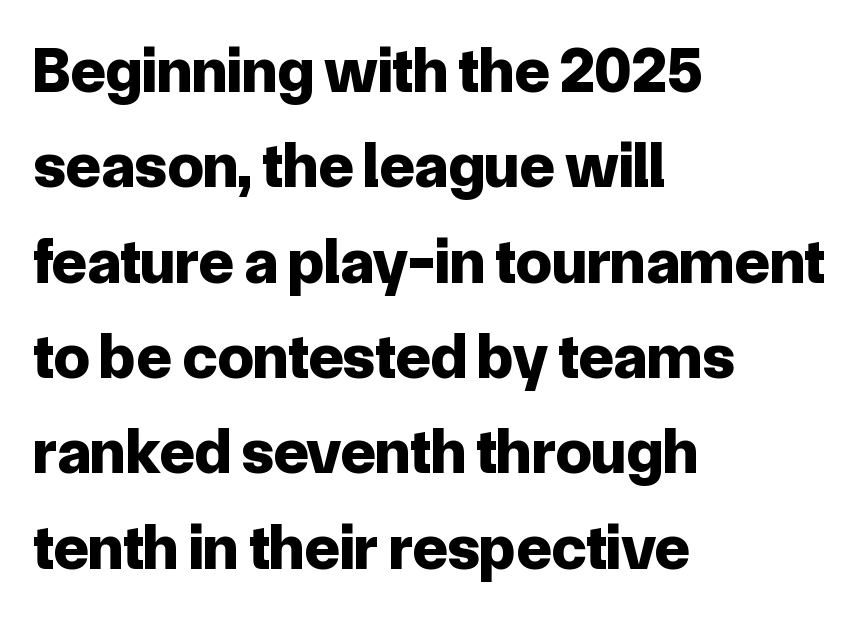
Its strokes are broad and dark, the hallmark of bold type. Look at the bottom of the vertical strokes: they stop flat, with no serifs. The passage shown has conventional tracking throughout. Character widths vary here, with narrow letters taking less room than wide ones. Descender tails drop into unmarked territory. No italicization has been applied; the sample stays upright.
